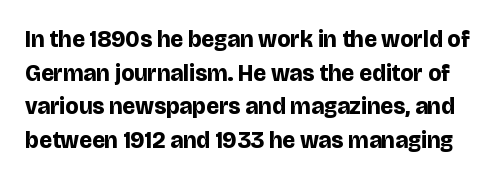
The image shows 23 px bold type, upright; set normal line spacing (1.46x), normal letter spacing, not underlined.
